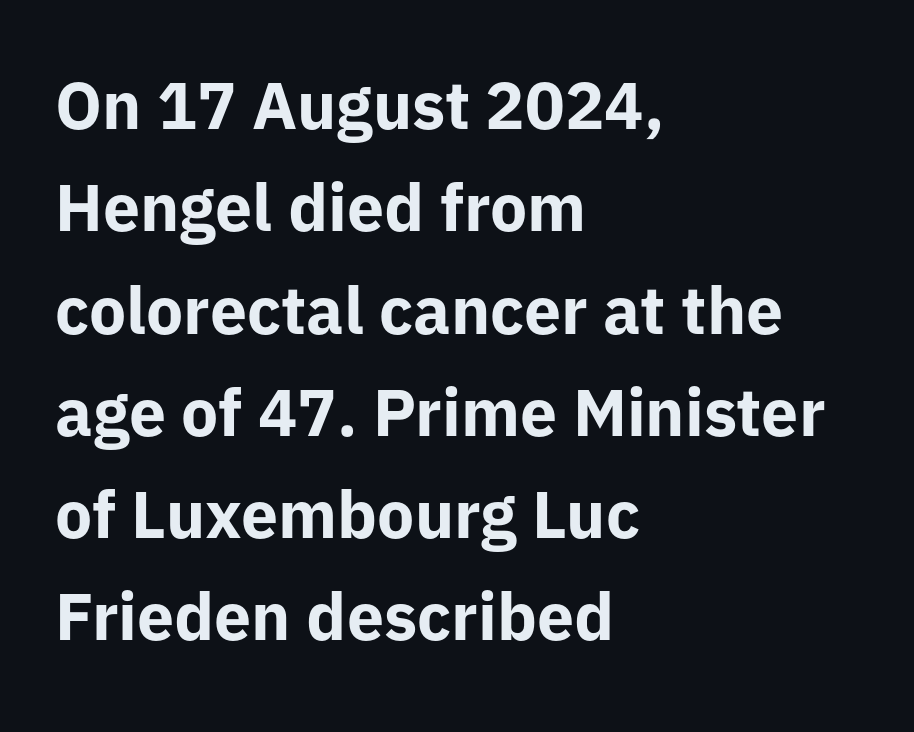
The image shows 66 px bold sans-serif type, upright; set left-aligned, normal line spacing (1.55x), normal letter spacing, not underlined; low stroke contrast and a medium x-height.
